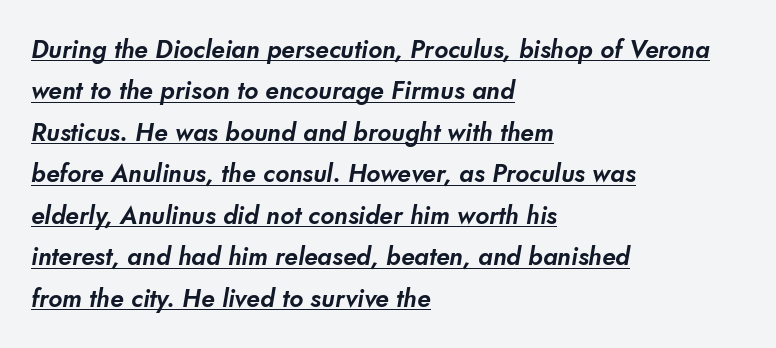
Q: Is the text underlined? A: Yes.
Q: How is the paragraph aligned? A: Left-aligned.
Q: Is the spacing between letters normal or unusually wide? A: Normal.
Q: Is the spacing between lines tight, normal or loose? A: Normal.
